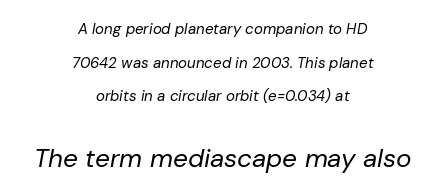
Q: Is the text bold? A: No.
Q: Is the text italic (slanted)? A: Yes, it leans right by about 10 degrees.
Q: Is the text underlined? A: No.
Q: How is the paragraph aligned? A: Centered.
Q: Is the spacing between letters normal or unusually wide? A: Normal.
Q: Is the spacing between lines tight, normal or loose? A: Loose.
Q: Which block of text is set in a larger size, the first (top) or the second (bottom)? A: The second (bottom) one.
